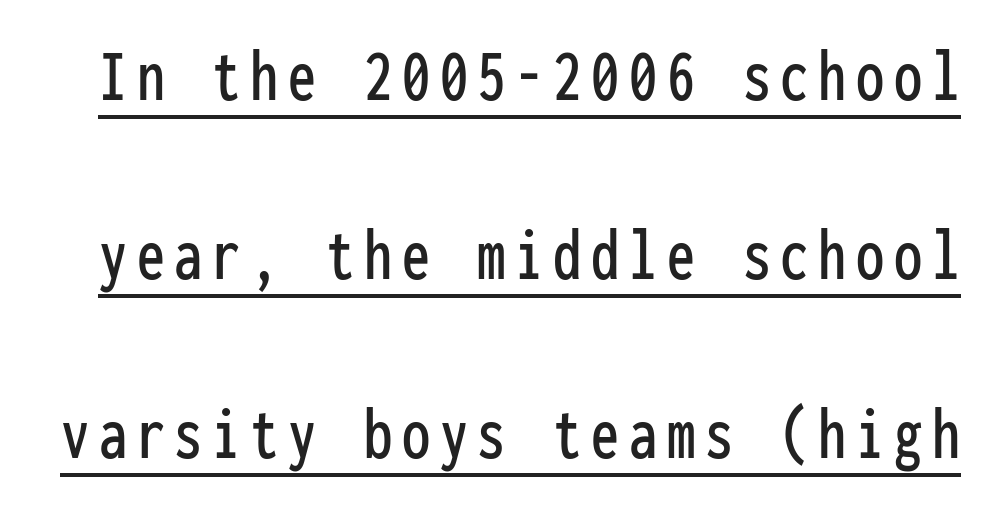
The image shows 75 px condensed sans-serif type, upright, monospaced; set loose line spacing (2.39x), underlined; low stroke contrast and a medium x-height.
